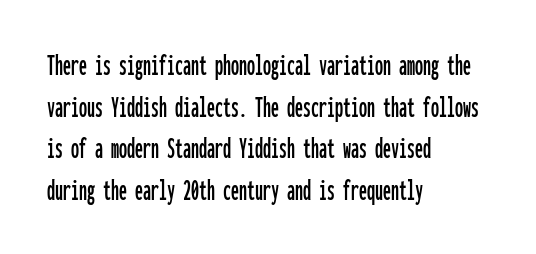
{"serif": "no", "italic": "no", "width": "condensed", "stroke_contrast": "low", "x_height": "medium", "monospaced": "yes", "underline": "no", "align": "left", "line_spacing": "normal", "line_spacing_ratio": 1.3, "letter_spacing": "normal", "letter_spacing_em": 0.0, "glyph_px": 32}
